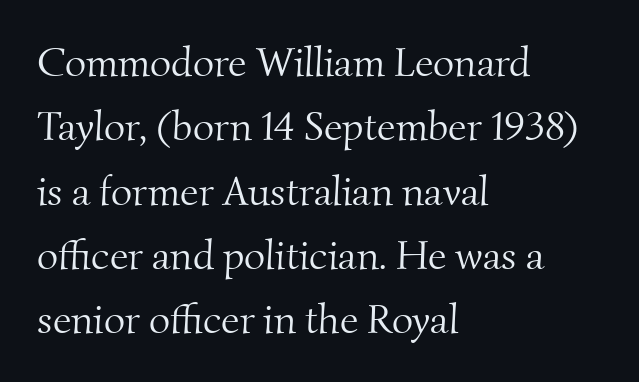
Q: Is the text bold? A: No.
Q: Is the typeface a serif or a sans-serif typeface? A: Serif.
Q: Is the text underlined? A: No.
Q: How is the paragraph aligned? A: Left-aligned.
Q: Is the spacing between letters normal or unusually wide? A: Normal.
Q: Is the spacing between lines tight, normal or loose? A: Normal.
Q: Width (condensed, normal, or wide)? A: Normal.
Q: Stroke contrast? A: Medium.
Q: x-height? A: Small.
Q: Monospaced? A: No.
